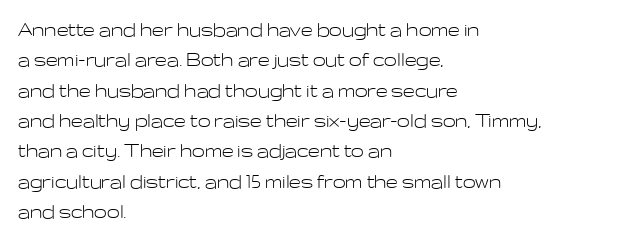
The image shows 23 px text type, upright; set left-aligned, normal line spacing (1.32x), normal letter spacing, not underlined.
